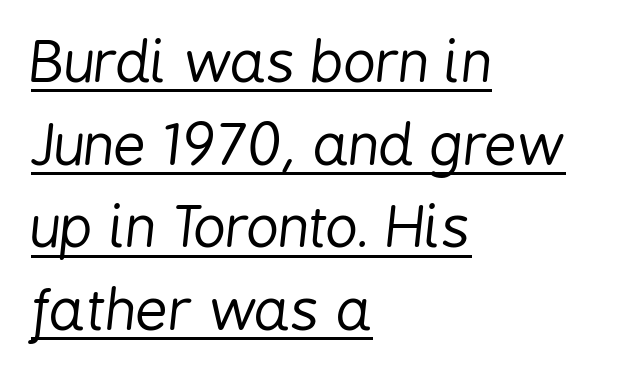
Q: Is the text bold? A: No.
Q: Is the text italic (slanted)? A: Yes, it leans right by about 6 degrees.
Q: Is the text underlined? A: Yes.
Q: How is the paragraph aligned? A: Left-aligned.
Q: Is the spacing between letters normal or unusually wide? A: Normal.
Q: Is the spacing between lines tight, normal or loose? A: Normal.
Q: Width (condensed, normal, or wide)? A: Condensed.
Q: Stroke contrast? A: Low.
Q: x-height? A: Medium.
Q: Monospaced? A: No.
